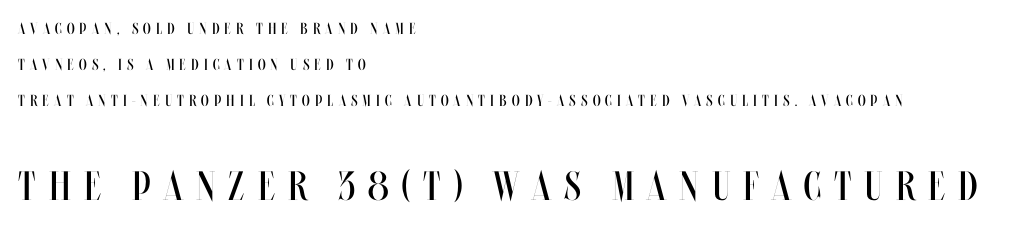
{"italic": "no", "bold": "no", "weight": "regular", "width": "condensed", "stroke_contrast": "medium", "x_height": "large", "monospaced": "no", "underline": "no", "align": "left", "line_spacing": "loose", "line_spacing_ratio": 2.25, "letter_spacing": "wide", "letter_spacing_em": 0.32, "larger_block": "second", "size_ratio": 2.56, "glyph_px": 41}
